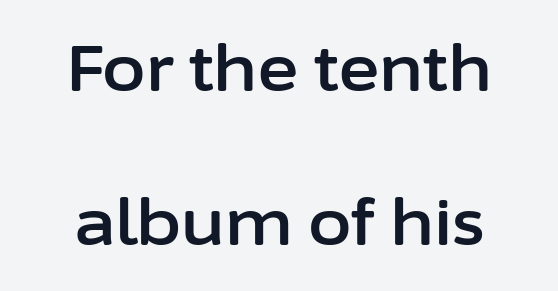
The image shows 63 px sans-serif type, upright; set loose line spacing (2.44x), normal letter spacing, not underlined; low stroke contrast and a medium x-height.
